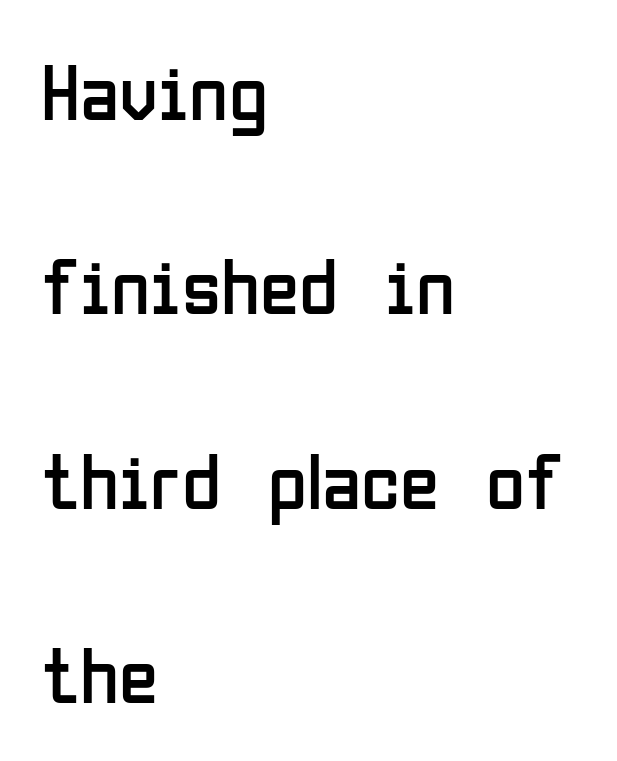
Here the designer chose a conventional face with non-uniform glyph widths. The passage is arranged the way most books set body copy — flush left. Stems and bowls with no extra thickness — not bold. Regarding leading, the lines here are spaced well apart. The gaps between neighbouring characters are ordinary and unremarkable.
